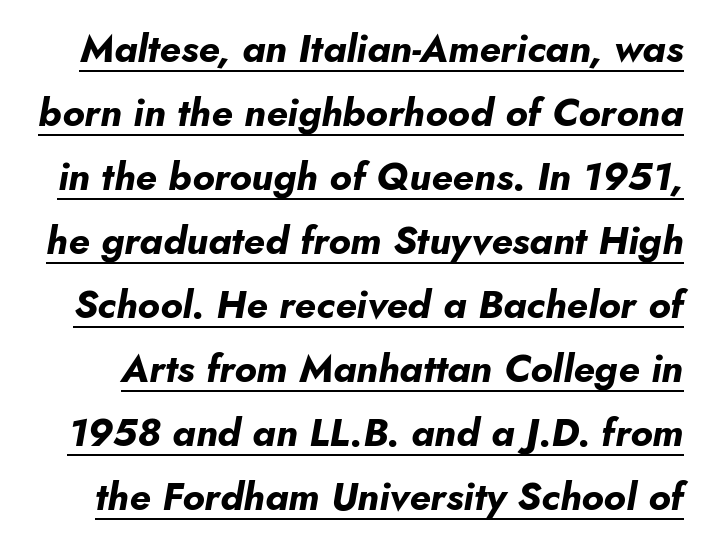
The image shows 39 px bold type, italic (leaning right); set normal line spacing (1.64x), normal letter spacing, underlined; low stroke contrast and a small x-height.
